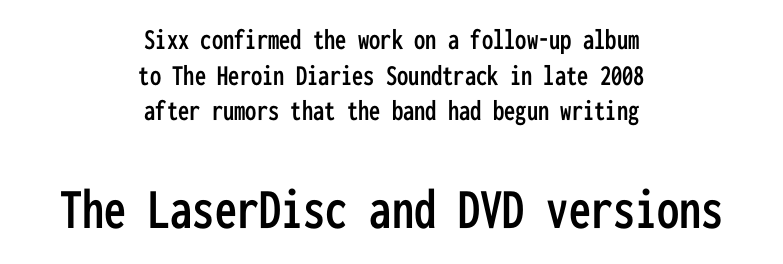
Q: Is the text italic (slanted)? A: No, it is upright.
Q: Is the typeface a serif or a sans-serif typeface? A: Sans-serif.
Q: Is the text underlined? A: No.
Q: How is the paragraph aligned? A: Centered.
Q: Is the spacing between letters normal or unusually wide? A: Normal.
Q: Which block of text is set in a larger size, the first (top) or the second (bottom)? A: The second (bottom) one.
Q: Width (condensed, normal, or wide)? A: Condensed.
Q: Stroke contrast? A: Low.
Q: x-height? A: Medium.
Q: Monospaced? A: Yes.
